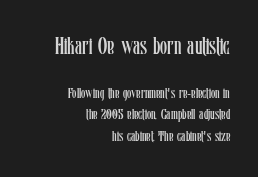
The image shows 23 px text type, upright; set right-aligned, normal line spacing (1.54x), normal letter spacing, not underlined; the first (top) block is 1.64x larger.
